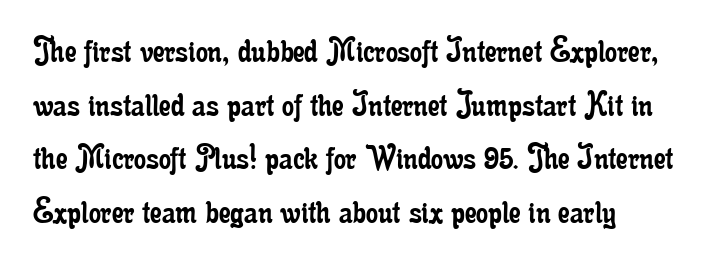
Students, note that the glyphs here touch the page at normal intervals. The letters look calm and open, with moderate or lighter stems. Character widths vary here, with narrow letters taking less room than wide ones. The lines sit at an ordinary, default distance from one another.
